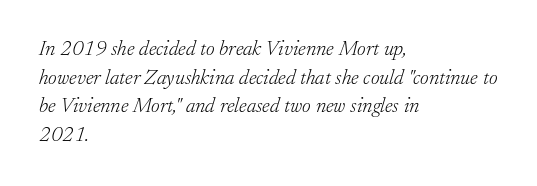
The image shows 21 px text type, italic (leaning right); set left-aligned, normal line spacing (1.36x), normal letter spacing, not underlined.
